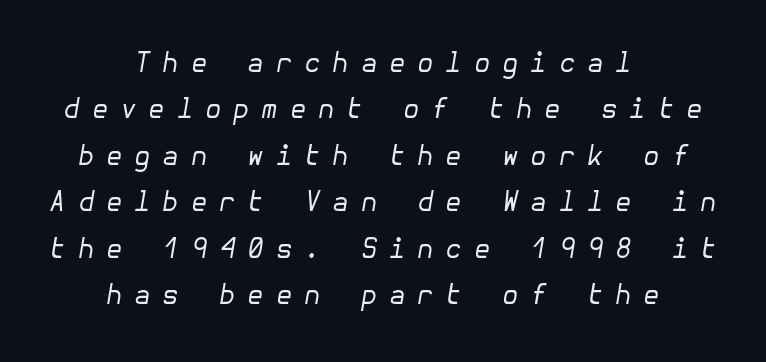
No letter is thick-stroked: the sample isn't bold. Visually the block forms a symmetrical silhouette, jagged on both flanks. Short note: letters widely spaced. The whole block is typeset with a tilt.
